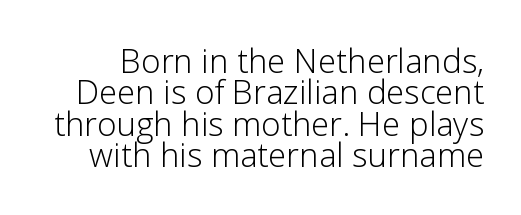
Q: Is the text bold? A: No.
Q: Is the text italic (slanted)? A: No, it is upright.
Q: Is the typeface a serif or a sans-serif typeface? A: Sans-serif.
Q: Is the text underlined? A: No.
Q: Is the spacing between letters normal or unusually wide? A: Normal.
Q: Is the spacing between lines tight, normal or loose? A: Tight.
Q: Width (condensed, normal, or wide)? A: Normal.
Q: Stroke contrast? A: Low.
Q: x-height? A: Medium.
Q: Monospaced? A: No.
